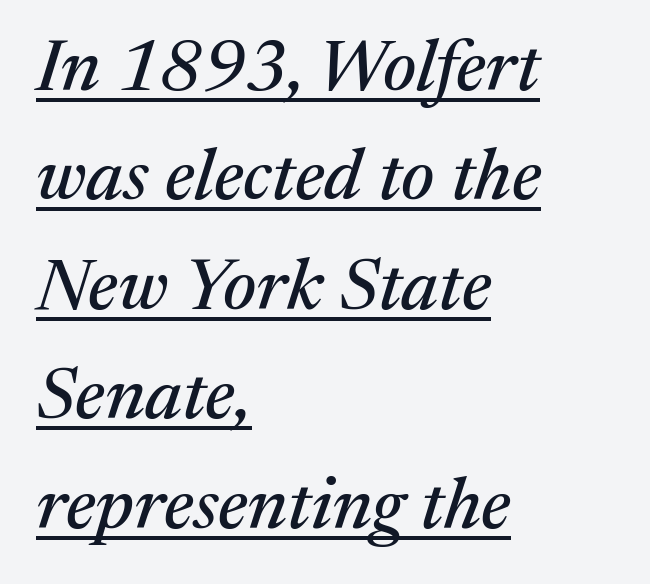
Q: Is the text italic (slanted)? A: Yes, it leans right by about 17 degrees.
Q: Is the typeface a serif or a sans-serif typeface? A: Serif.
Q: Is the text underlined? A: Yes.
Q: How is the paragraph aligned? A: Left-aligned.
Q: Is the spacing between letters normal or unusually wide? A: Normal.
Q: Is the spacing between lines tight, normal or loose? A: Normal.
Q: Width (condensed, normal, or wide)? A: Normal.
Q: Stroke contrast? A: Medium.
Q: x-height? A: Medium.
Q: Monospaced? A: No.
